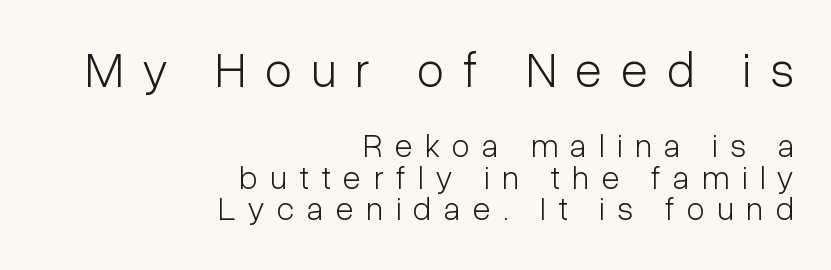
{"serif": "no", "italic": "no", "bold": "no", "weight": "light", "width": "condensed", "stroke_contrast": "low", "x_height": "medium", "monospaced": "no", "underline": "no", "align": "right", "line_spacing": "tight", "line_spacing_ratio": 0.95, "letter_spacing": "wide", "letter_spacing_em": 0.38, "larger_block": "first", "size_ratio": 1.52, "glyph_px": 50}
